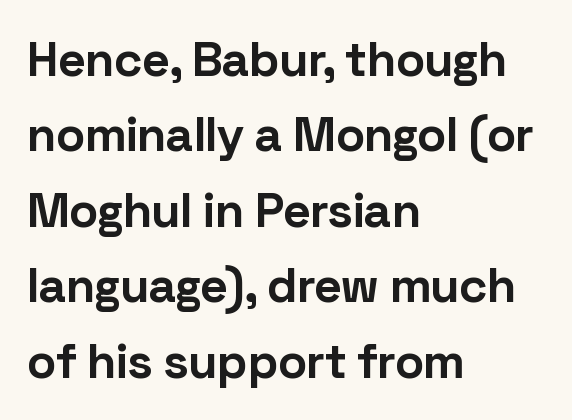
Q: Is the text bold? A: Yes.
Q: Is the text italic (slanted)? A: No, it is upright.
Q: Is the typeface a serif or a sans-serif typeface? A: Sans-serif.
Q: Is the text underlined? A: No.
Q: How is the paragraph aligned? A: Left-aligned.
Q: Is the spacing between letters normal or unusually wide? A: Normal.
Q: Is the spacing between lines tight, normal or loose? A: Normal.
Q: Width (condensed, normal, or wide)? A: Normal.
Q: Stroke contrast? A: Low.
Q: x-height? A: Medium.
Q: Monospaced? A: No.
